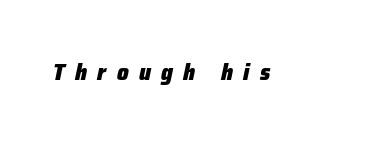
Q: Is the text bold? A: Yes.
Q: Is the text italic (slanted)? A: Yes, it leans right by about 12 degrees.
Q: Is the text underlined? A: No.
Q: Is the spacing between letters normal or unusually wide? A: Unusually wide.
